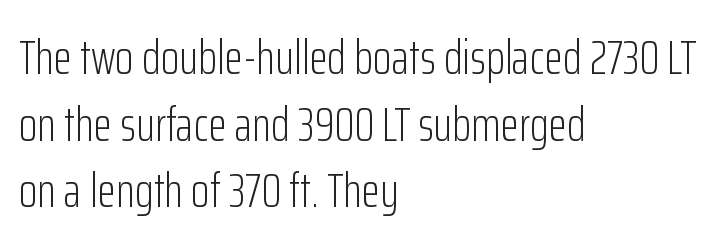
{"serif": "no", "italic": "no", "bold": "no", "weight": "light", "width": "condensed", "stroke_contrast": "low", "x_height": "medium", "monospaced": "no", "underline": "no", "align": "left", "line_spacing": "normal", "line_spacing_ratio": 1.39, "letter_spacing": "normal", "letter_spacing_em": 0.0, "glyph_px": 48}
